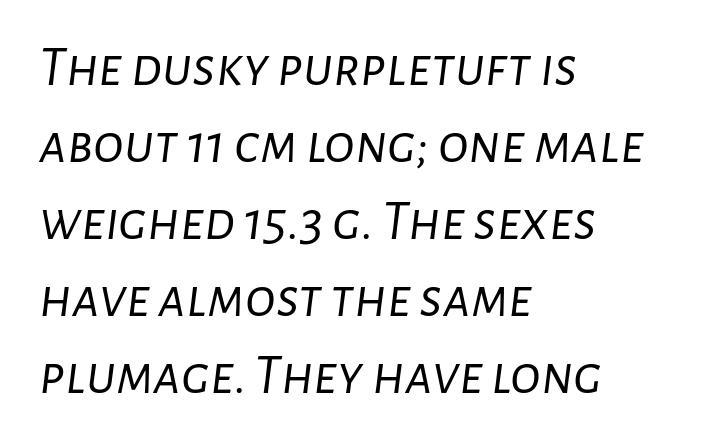
The image shows 57 px light type, italic (leaning right); set left-aligned, normal line spacing (1.35x), normal letter spacing, not underlined; low stroke contrast and a medium x-height.
